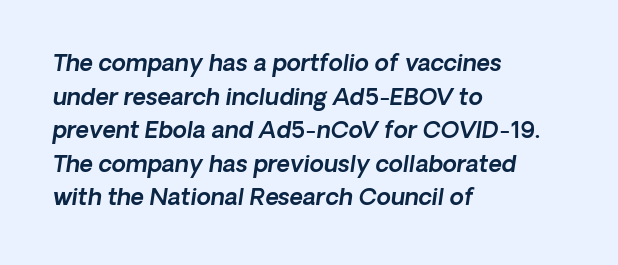
Q: Is the text italic (slanted)? A: Yes, it leans right by about 8 degrees.
Q: Is the text underlined? A: No.
Q: How is the paragraph aligned? A: Left-aligned.
Q: Is the spacing between letters normal or unusually wide? A: Normal.
Q: Is the spacing between lines tight, normal or loose? A: Normal.
